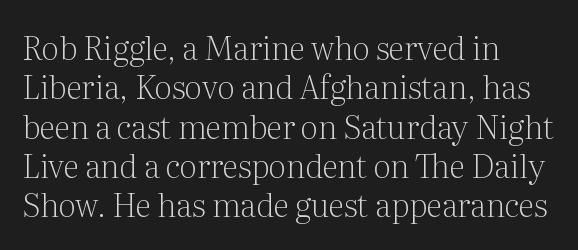
The image shows 32 px light serif type, upright; set left-aligned, line spacing 1.23x, normal letter spacing, not underlined; medium stroke contrast and a medium x-height.
